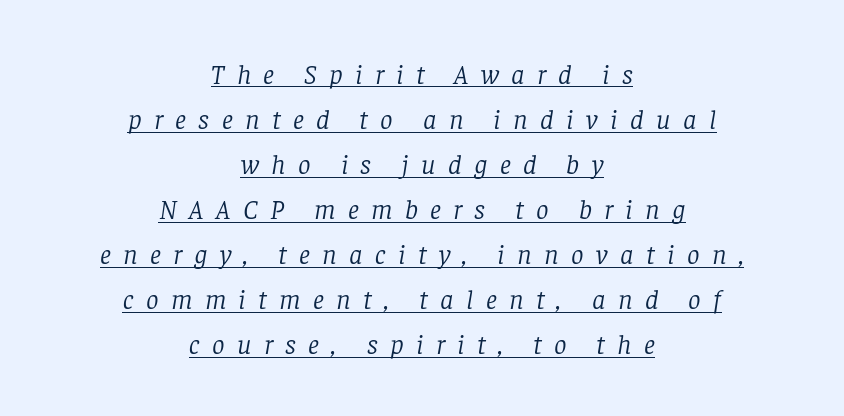
Vertical spacing — default. Would a proofreader flag this as italicized? Yes. The passage shown has open, widely tracked lettering throughout. Stroke mass is kept to a normal reading level or below. Here the designer chose a conventional face with non-uniform glyph widths. Centered paragraph, ragged on both sides.
